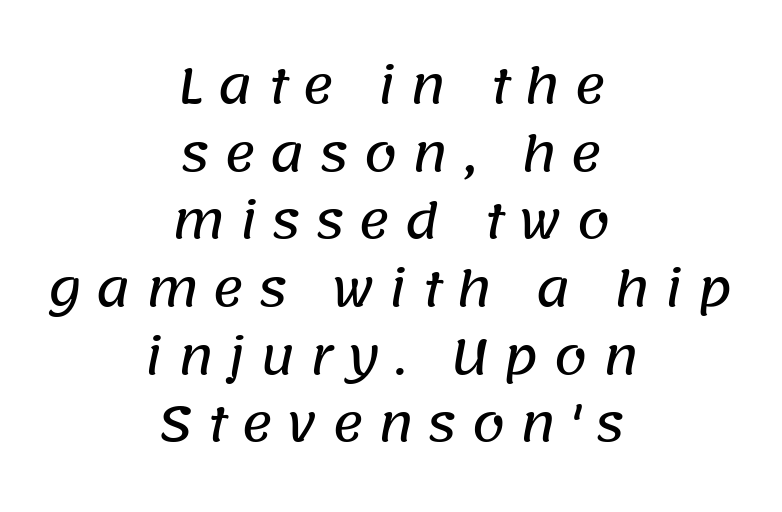
Spacing between characters has been opened up far beyond the box default. Teacher's note: observe the equal gaps on both sides — that is centered alignment. The strip under each line holds only bare page. Grotesque or geometric, the face here clearly has no serifs. This sample has the flowing, uneven cadence of proportional lettering. A typesetter would call this leading conventional body-copy spacing.
